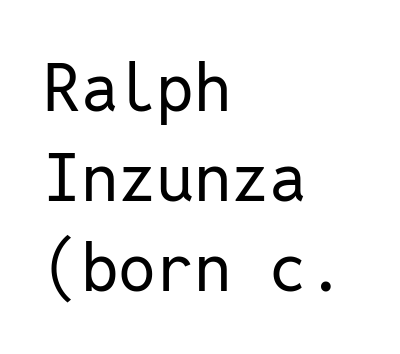
Q: Is the text bold? A: No.
Q: Is the text italic (slanted)? A: No, it is upright.
Q: Is the typeface a serif or a sans-serif typeface? A: Sans-serif.
Q: Is the text underlined? A: No.
Q: How is the paragraph aligned? A: Left-aligned.
Q: Is the spacing between letters normal or unusually wide? A: Normal.
Q: Is the spacing between lines tight, normal or loose? A: Normal.
Q: Width (condensed, normal, or wide)? A: Normal.
Q: Stroke contrast? A: Low.
Q: x-height? A: Medium.
Q: Monospaced? A: Yes.
